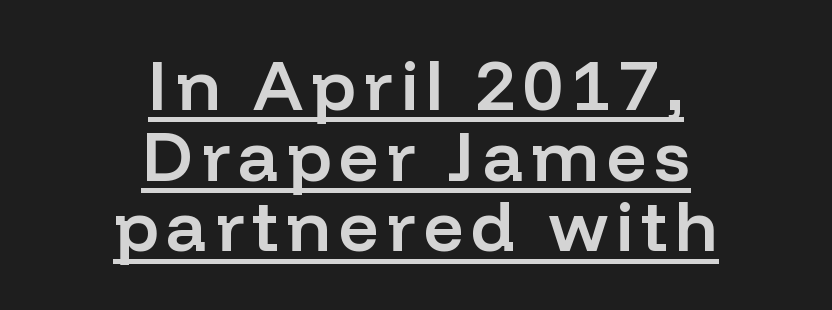
{"serif": "no", "italic": "no", "bold": "semi", "weight": "semibold", "width": "normal", "stroke_contrast": "low", "x_height": "medium", "monospaced": "no", "underline": "yes", "align": "center", "line_spacing": "tight", "line_spacing_ratio": 1.01, "glyph_px": 70}
